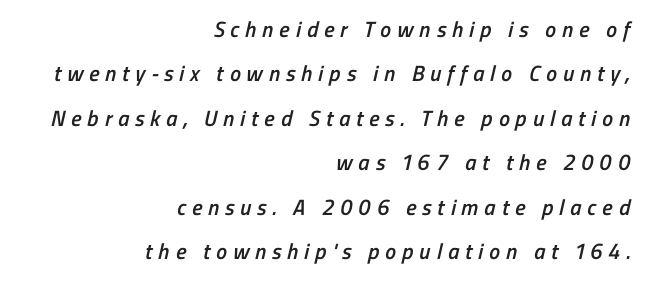
The typesetter chose a ragged-left arrangement here. Check the space under the baseline: it is left empty. How are the letters spaced? Widely, with obvious added tracking. Baseline-to-baseline distance is far greater than the letter height.
